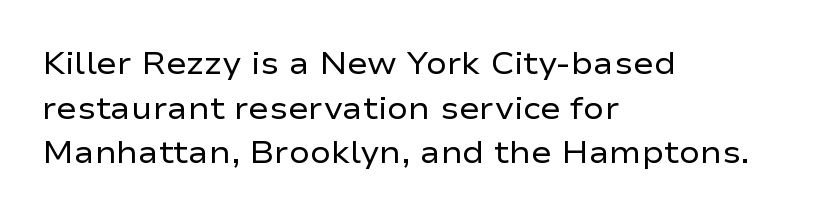
Observe the ordinary spacing: letters are neighbours, not strangers. Vertical spacing — default. Each letter's strokes conclude bluntly, with no projecting serifs. The rendering uses natural spacing where letterforms have individual widths. A quiet, ordinary-to-light weight characterises the typeface. Upright lettering throughout.
